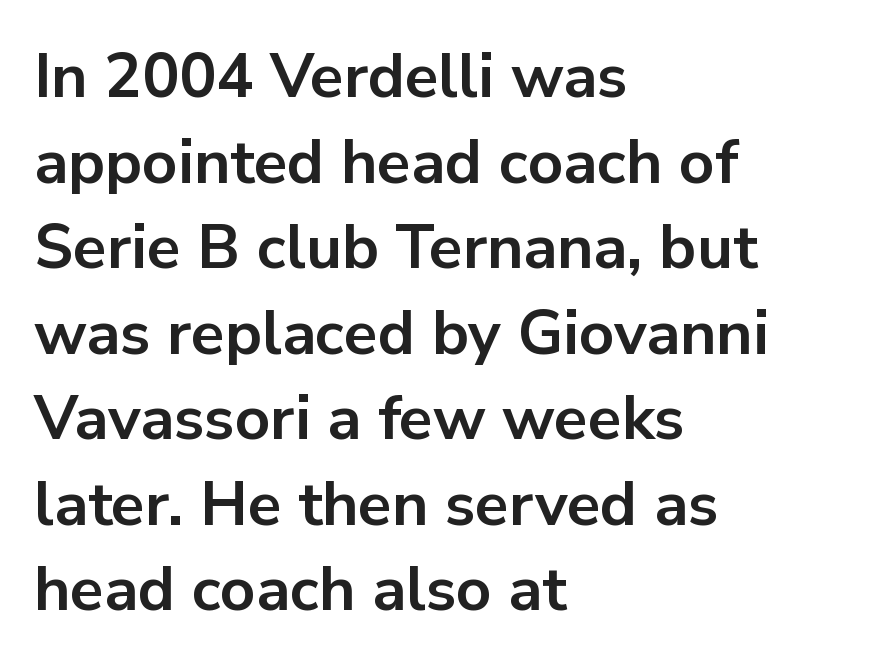
The rendering shows plain stroke endings on the letterforms — a sans-serif design. Emphasis by weight is at full strength: bold. Horizontal alignment here is leftward, the default for most running prose. Unlike italic type, these characters show no tilt at all. The passage shown is typed in a proportional face where columns would drift.
